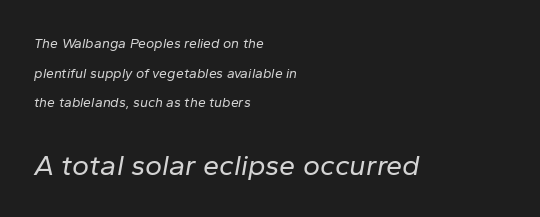
The image shows 29 px regular-weight type, italic (leaning right); set left-aligned, loose line spacing (2.11x), normal letter spacing, not underlined; the second (bottom) block is 2.07x larger; low stroke contrast and a medium x-height.
